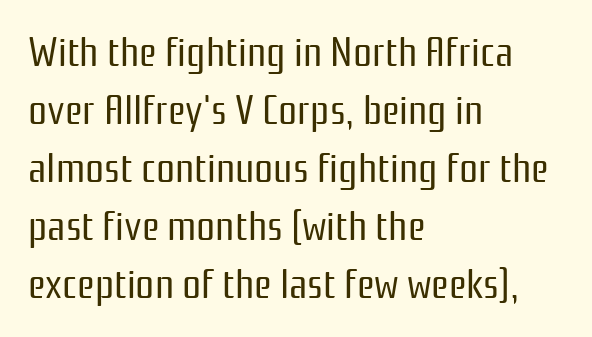
Q: Is the text bold? A: No.
Q: Is the text italic (slanted)? A: No, it is upright.
Q: Is the typeface a serif or a sans-serif typeface? A: Sans-serif.
Q: Is the text underlined? A: No.
Q: How is the paragraph aligned? A: Left-aligned.
Q: Is the spacing between letters normal or unusually wide? A: Normal.
Q: Is the spacing between lines tight, normal or loose? A: Normal.
Q: Width (condensed, normal, or wide)? A: Condensed.
Q: Stroke contrast? A: Low.
Q: x-height? A: Medium.
Q: Monospaced? A: No.
